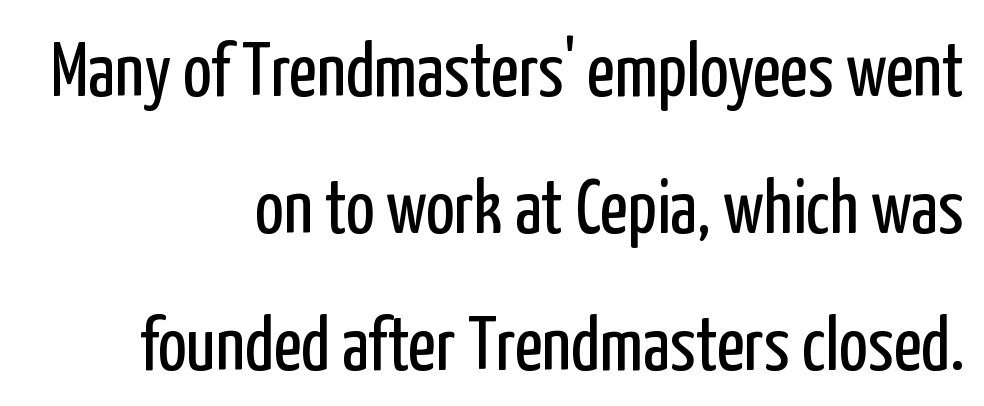
{"serif": "no", "italic": "no", "bold": "no", "weight": "regular", "width": "condensed", "stroke_contrast": "low", "x_height": "medium", "monospaced": "no", "underline": "no", "align": "right", "line_spacing_ratio": 1.8, "letter_spacing": "normal", "letter_spacing_em": 0.0, "glyph_px": 76}
